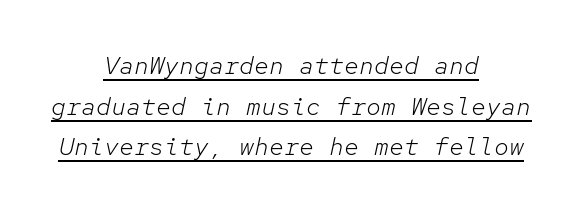
{"italic": "yes", "lean": "right", "slant_degrees": 12, "bold": "no", "underline": "yes", "align": "center", "line_spacing": "normal", "line_spacing_ratio": 1.63, "letter_spacing": "normal", "letter_spacing_em": 0.0, "glyph_px": 25}
